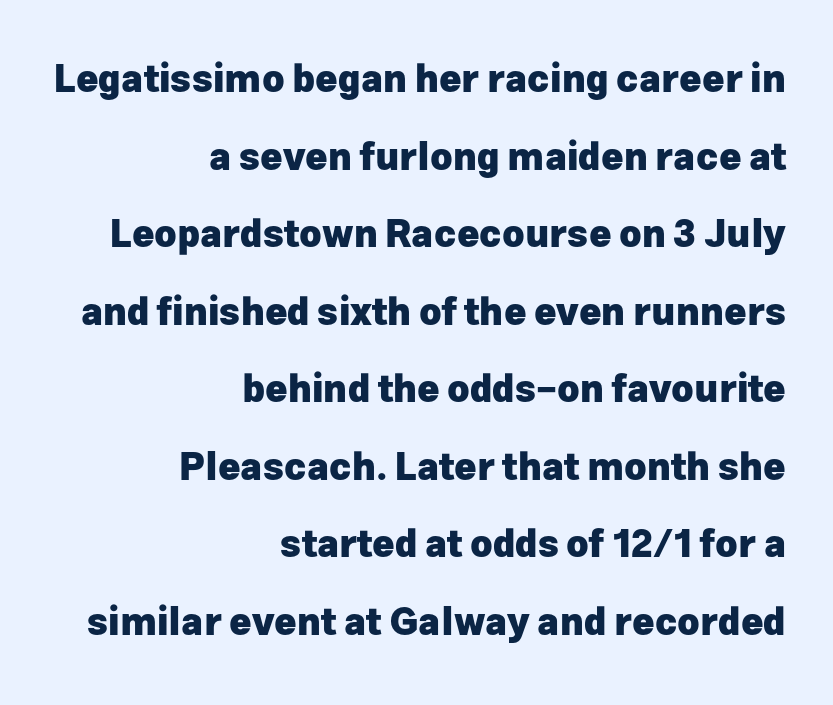
{"serif": "no", "italic": "no", "bold": "yes", "weight": "heavy", "width": "normal", "stroke_contrast": "low", "x_height": "medium", "monospaced": "no", "underline": "no", "align": "right", "line_spacing": "loose", "line_spacing_ratio": 2.04, "letter_spacing": "normal", "letter_spacing_em": 0.0, "glyph_px": 38}
